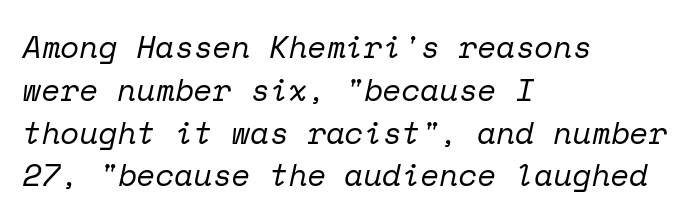
Q: Is the text bold? A: No.
Q: Is the text italic (slanted)? A: Yes, it leans right by about 12 degrees.
Q: Is the typeface a serif or a sans-serif typeface? A: Serif.
Q: Is the text underlined? A: No.
Q: How is the paragraph aligned? A: Left-aligned.
Q: Is the spacing between letters normal or unusually wide? A: Normal.
Q: Is the spacing between lines tight, normal or loose? A: Normal.
Q: Width (condensed, normal, or wide)? A: Normal.
Q: Stroke contrast? A: Low.
Q: x-height? A: Medium.
Q: Monospaced? A: Yes.
